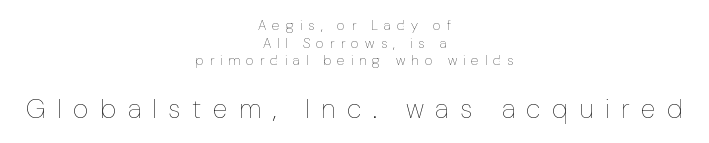
{"italic": "no", "bold": "no", "underline": "no", "align": "center", "line_spacing": "normal", "line_spacing_ratio": 1.26, "letter_spacing": "wide", "letter_spacing_em": 0.43, "larger_block": "second", "size_ratio": 1.93, "glyph_px": 27}
